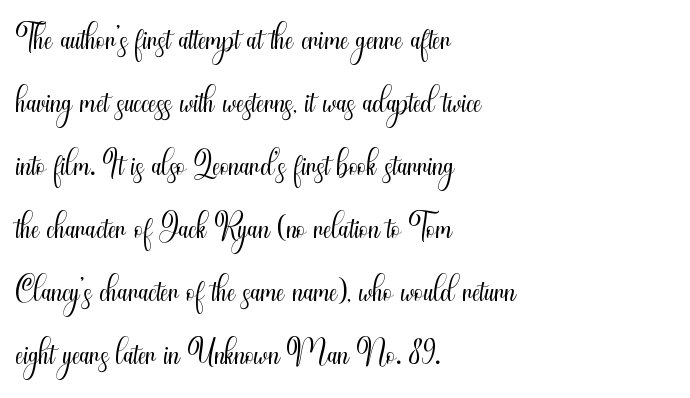
The image shows 50 px light, condensed sans-serif type; set left-aligned, normal line spacing (1.26x), normal letter spacing, not underlined; medium stroke contrast and a small x-height.
